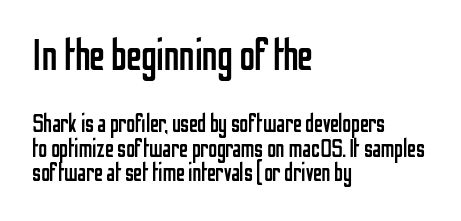
Q: Is the text bold? A: No.
Q: Is the text italic (slanted)? A: No, it is upright.
Q: Is the typeface a serif or a sans-serif typeface? A: Sans-serif.
Q: Is the text underlined? A: No.
Q: How is the paragraph aligned? A: Left-aligned.
Q: Is the spacing between letters normal or unusually wide? A: Normal.
Q: Is the spacing between lines tight, normal or loose? A: Tight.
Q: Which block of text is set in a larger size, the first (top) or the second (bottom)? A: The first (top) one.
Q: Width (condensed, normal, or wide)? A: Condensed.
Q: Stroke contrast? A: Low.
Q: x-height? A: Medium.
Q: Monospaced? A: No.
